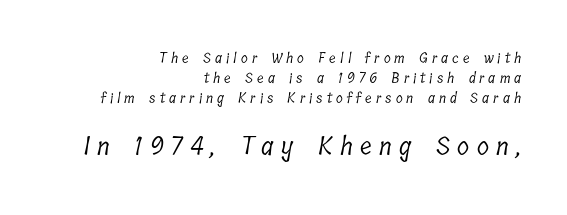
Successive baselines arrive at the customary interval. The zone under the glyphs is completely vacant. In CSS terms this would be text-align: right. Spacing between characters has been opened up far beyond the box default. If you squint, the bottom block still reads clearly — it's the larger of the two. Nothing heavy about these letters — not bold at all.
